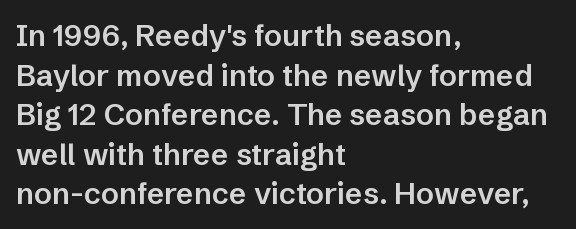
{"serif": "no", "italic": "no", "bold": "semi", "weight": "semibold", "width": "normal", "stroke_contrast": "low", "x_height": "medium", "monospaced": "no", "underline": "no", "align": "left", "line_spacing": "normal", "line_spacing_ratio": 1.32, "letter_spacing": "normal", "letter_spacing_em": 0.0, "glyph_px": 30}
